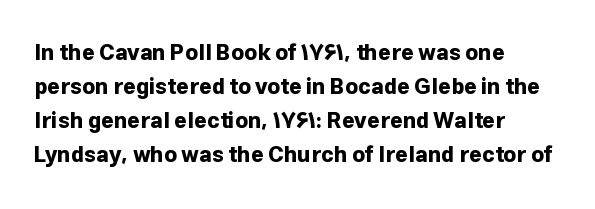
The image shows 22 px bold type, upright; set left-aligned, normal line spacing (1.54x), normal letter spacing, not underlined.
